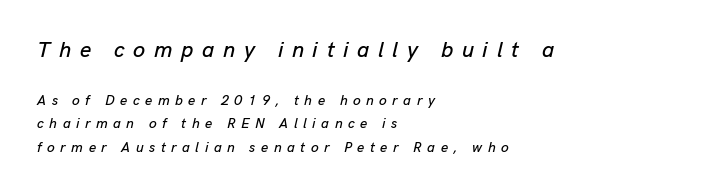
The image shows 22 px text type, italic (leaning right); set left-aligned, normal line spacing (1.69x), unusually wide letter spacing (+0.39 em), not underlined; the first (top) block is 1.57x larger.
